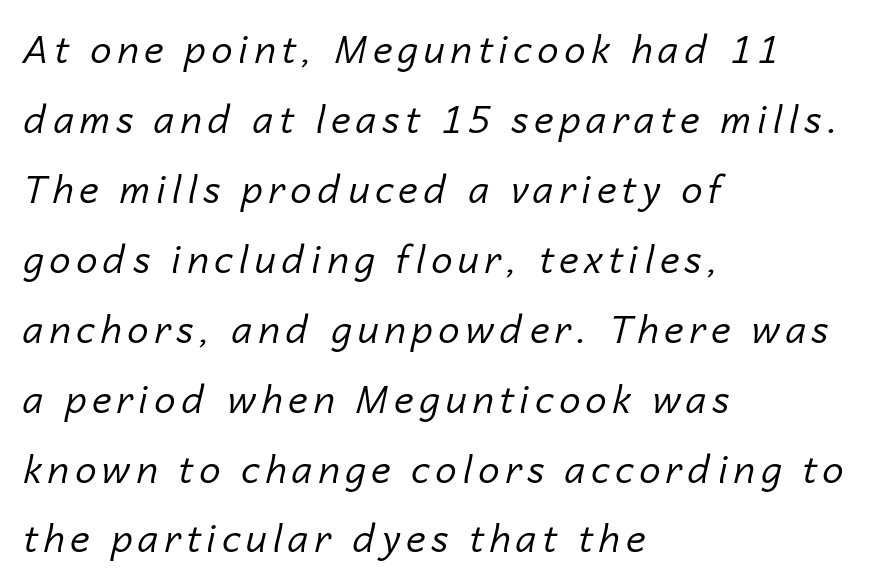
{"italic": "yes", "lean": "right", "slant_degrees": 14, "bold": "no", "weight": "regular", "width": "normal", "stroke_contrast": "low", "x_height": "medium", "monospaced": "no", "underline": "no", "align": "left", "line_spacing_ratio": 1.84, "glyph_px": 38}
